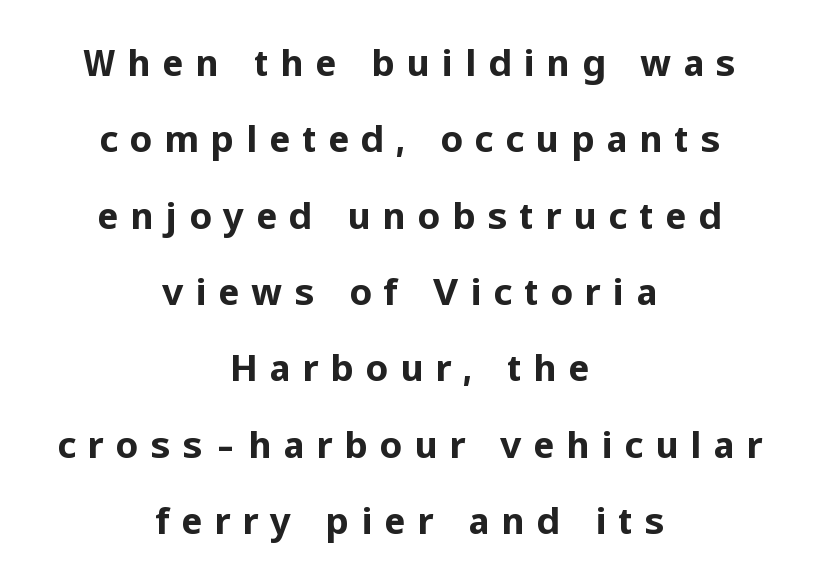
{"serif": "no", "italic": "no", "bold": "yes", "weight": "bold", "width": "normal", "stroke_contrast": "low", "x_height": "medium", "monospaced": "no", "underline": "no", "align": "center", "line_spacing": "loose", "line_spacing_ratio": 2.12, "letter_spacing": "wide", "letter_spacing_em": 0.32, "glyph_px": 36}
